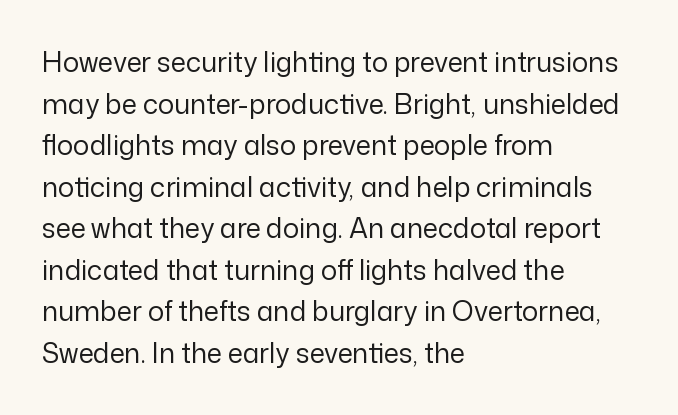
Q: Is the text bold? A: No.
Q: Is the text italic (slanted)? A: No, it is upright.
Q: Is the text underlined? A: No.
Q: How is the paragraph aligned? A: Left-aligned.
Q: Is the spacing between letters normal or unusually wide? A: Normal.
Q: Is the spacing between lines tight, normal or loose? A: Normal.
